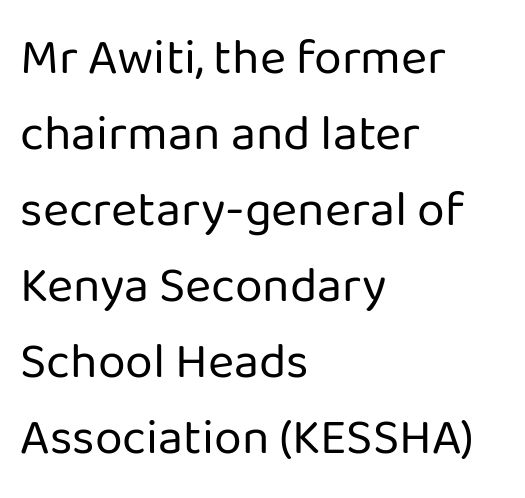
The ragged edge is on the right, which tells us the setting is flush left. The gap between lines stays unmarked. In terms of letterform style, serifs are entirely absent. The font is comparable to plain body text, perhaps lighter. The type sits square on the baseline with zero lean. The passage shown stacks its lines at a standard gap.
